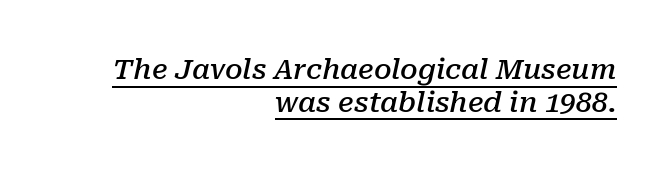
Q: Is the text bold? A: Semi-bold.
Q: Is the text italic (slanted)? A: Yes, it leans right by about 10 degrees.
Q: Is the typeface a serif or a sans-serif typeface? A: Serif.
Q: Is the text underlined? A: Yes.
Q: How is the paragraph aligned? A: Right-aligned.
Q: Is the spacing between letters normal or unusually wide? A: Normal.
Q: Width (condensed, normal, or wide)? A: Normal.
Q: Stroke contrast? A: Low.
Q: x-height? A: Medium.
Q: Monospaced? A: No.
